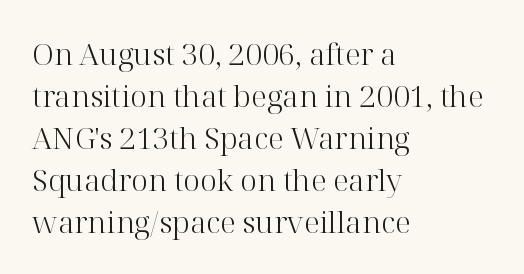
On a weight scale, this lands at 450 or below. Characters remain perfectly vertical along every line. Anything drawn beneath the words? Only blank space. What stands out about the letter spacing? Nothing — it is the standard amount. Note: serifs present on the glyphs.
